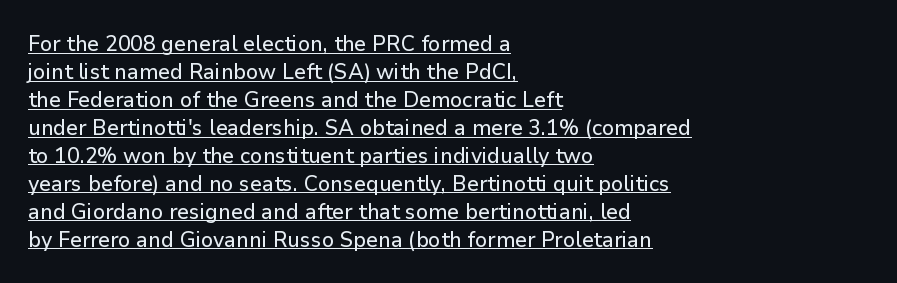
The gaps between neighbouring characters are ordinary and unremarkable. One-word summary of the alignment: left. How would I describe the line gaps? Plain and ordinary. Emphasis is given by a line drawn under the lettering. Every stem runs plumb, perpendicular to the baseline.
